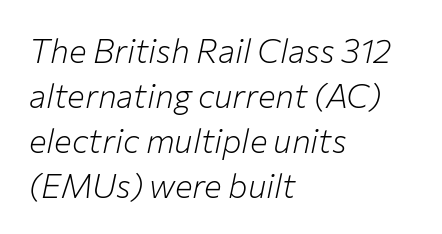
Q: Is the text bold? A: No.
Q: Is the text italic (slanted)? A: Yes, it leans right by about 12 degrees.
Q: Is the text underlined? A: No.
Q: How is the paragraph aligned? A: Left-aligned.
Q: Is the spacing between letters normal or unusually wide? A: Normal.
Q: Is the spacing between lines tight, normal or loose? A: Normal.
Q: Width (condensed, normal, or wide)? A: Normal.
Q: Stroke contrast? A: Low.
Q: x-height? A: Medium.
Q: Monospaced? A: No.
